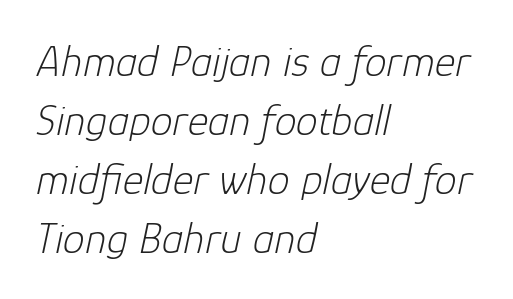
Letters have the restrained weight of plain body copy at most. The line-height multiplier appears to be the usual default. Note the varied advance widths — an 'i' is clearly narrower than an 'm'. The passage shown is not underscored anywhere. It's the slanting kind of type. Does extra space separate the letters? No, they use regular spacing.
